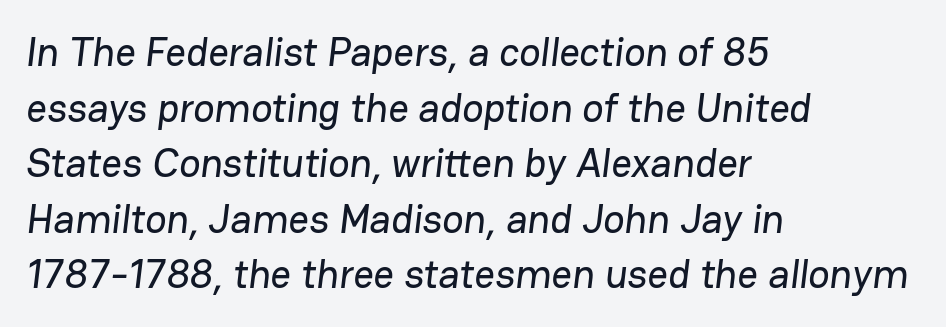
Q: Is the typeface a serif or a sans-serif typeface? A: Sans-serif.
Q: Is the text underlined? A: No.
Q: How is the paragraph aligned? A: Left-aligned.
Q: Is the spacing between letters normal or unusually wide? A: Normal.
Q: Is the spacing between lines tight, normal or loose? A: Normal.
Q: Width (condensed, normal, or wide)? A: Normal.
Q: Stroke contrast? A: Low.
Q: x-height? A: Medium.
Q: Monospaced? A: No.
